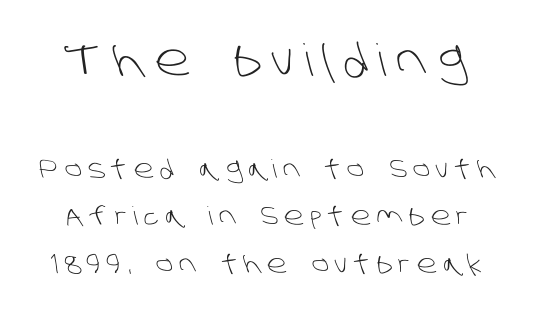
{"serif": "no", "bold": "no", "weight": "light", "width": "normal", "stroke_contrast": "low", "x_height": "large", "monospaced": "no", "underline": "no", "line_spacing": "loose", "line_spacing_ratio": 1.9, "letter_spacing": "wide", "letter_spacing_em": 0.24, "larger_block": "first", "size_ratio": 1.76, "glyph_px": 44}
